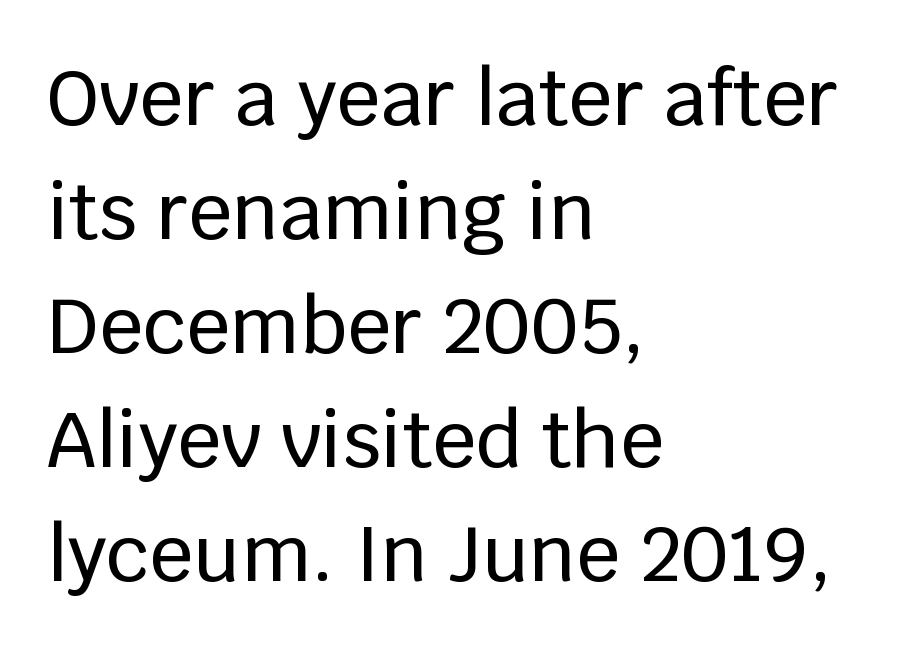
The image shows 77 px sans-serif type, upright; set left-aligned, normal line spacing (1.48x), normal letter spacing, not underlined; low stroke contrast and a large x-height.
